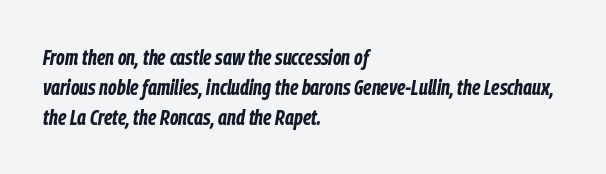
The image shows 22 px bold type, italic (leaning right); set left-aligned, normal line spacing (1.37x), normal letter spacing, not underlined.
